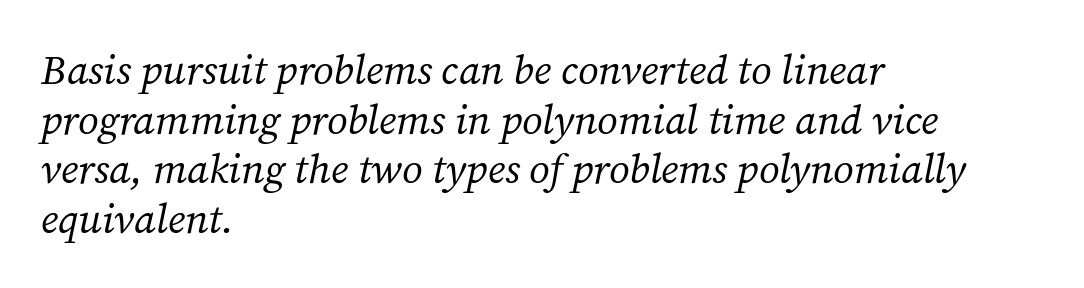
{"serif": "yes", "italic": "yes", "lean": "right", "slant_degrees": 12, "bold": "no", "weight": "regular", "width": "normal", "stroke_contrast": "medium", "x_height": "medium", "monospaced": "no", "underline": "no", "align": "left", "line_spacing_ratio": 1.21, "letter_spacing": "normal", "letter_spacing_em": 0.0, "glyph_px": 41}
